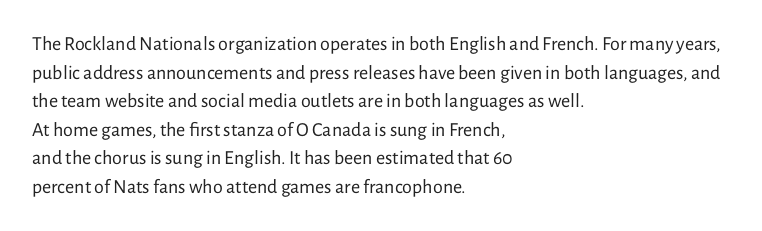
Honestly, the letter spacing is just normal — you wouldn't notice it. Every row of glyphs begins at an identical x-position on the left. The lettering holds an erect, upright posture throughout. A typesetter would call this leading conventional body-copy spacing.
